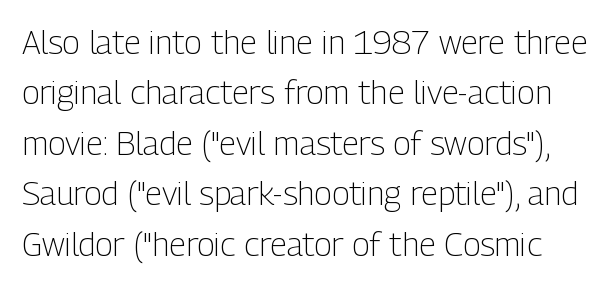
{"serif": "no", "italic": "no", "bold": "no", "weight": "light", "width": "condensed", "stroke_contrast": "low", "x_height": "medium", "monospaced": "no", "underline": "no", "line_spacing": "normal", "line_spacing_ratio": 1.53, "letter_spacing": "normal", "letter_spacing_em": 0.0, "glyph_px": 33}
